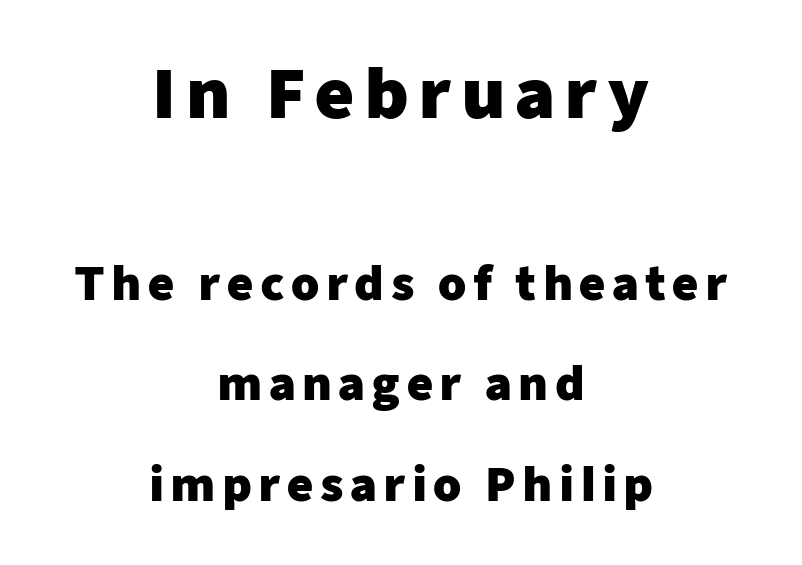
The image shows 67 px heavy sans-serif type, upright; set centered, loose line spacing (2.23x), not underlined; the first (top) block is 1.49x larger; low stroke contrast and a medium x-height.
